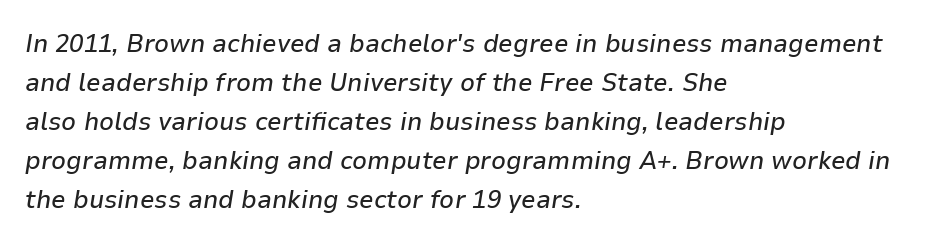
Just letters on the line, the space beneath them empty. Students, observe: this is what conventionally led text looks like. These lines stack with their left ends in a neat column. These lines keep a tight, regular rhythm from letter to letter. Looking at the ascenders, they clearly lean.
